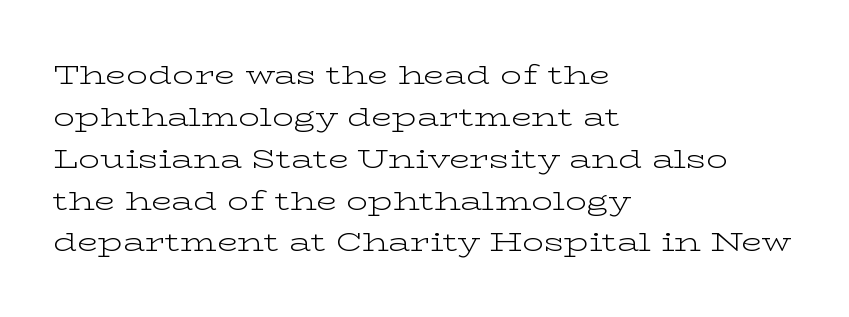
Q: Is the text bold? A: No.
Q: Is the text italic (slanted)? A: No, it is upright.
Q: Is the text underlined? A: No.
Q: How is the paragraph aligned? A: Left-aligned.
Q: Is the spacing between letters normal or unusually wide? A: Normal.
Q: Is the spacing between lines tight, normal or loose? A: Normal.
